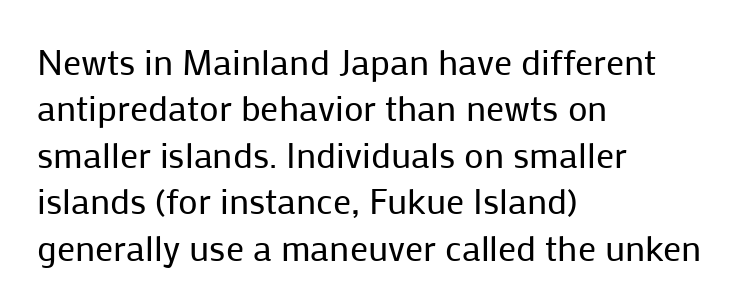
Q: Is the text bold? A: No.
Q: Is the text italic (slanted)? A: No, it is upright.
Q: Is the typeface a serif or a sans-serif typeface? A: Sans-serif.
Q: Is the text underlined? A: No.
Q: How is the paragraph aligned? A: Left-aligned.
Q: Is the spacing between letters normal or unusually wide? A: Normal.
Q: Is the spacing between lines tight, normal or loose? A: Normal.
Q: Width (condensed, normal, or wide)? A: Normal.
Q: Stroke contrast? A: Low.
Q: x-height? A: Medium.
Q: Monospaced? A: No.
